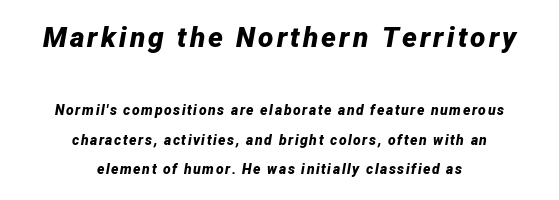
The rendering shrinks the type as you move from the upper chunk to the lower. There's an unmistakable incline to the writing here. This is heavy type, rendered in bold. This sample has the flowing, uneven cadence of proportional lettering. Caption: multi-line text, centered on the measure.
